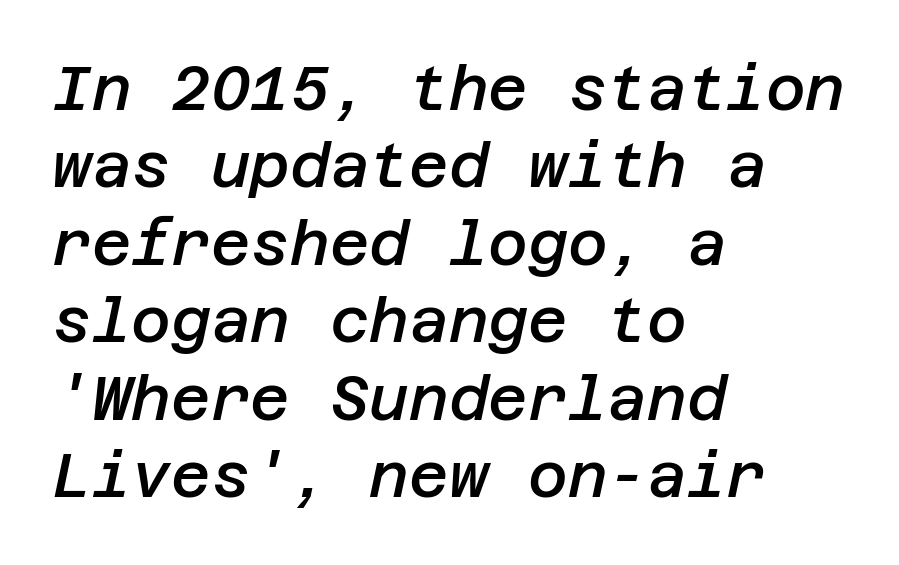
Q: Is the text bold? A: Semi-bold.
Q: Is the text italic (slanted)? A: Yes, it leans right by about 12 degrees.
Q: Is the text underlined? A: No.
Q: How is the paragraph aligned? A: Left-aligned.
Q: Is the spacing between letters normal or unusually wide? A: Normal.
Q: Is the spacing between lines tight, normal or loose? A: Normal.
Q: Width (condensed, normal, or wide)? A: Normal.
Q: Stroke contrast? A: Low.
Q: x-height? A: Large.
